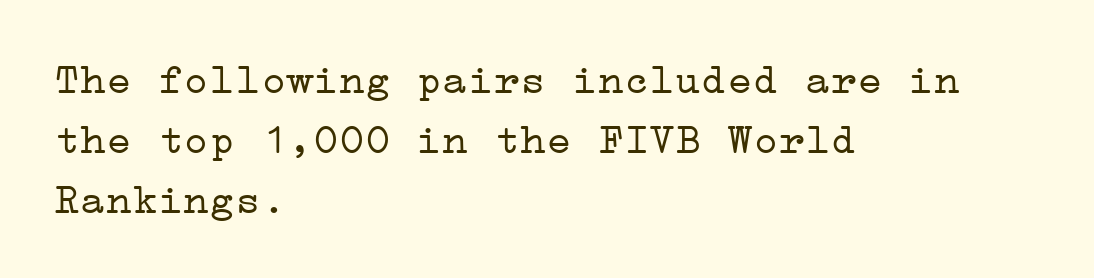
Posture: upright roman. The lines are quadded left. Reading down the column, the eye jumps a familiar distance to each next line. A clean baseline with only descenders dipping below it. Are there feet on the stems? There are — it's a serif.
